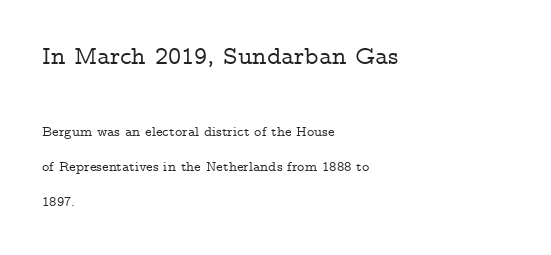
The first block has been scaled up relative to the second. Does the leading feel generous? Absolutely, it's lavish. Casual observation: everything's shoved over to the left. Tall strokes in this sample are plumb rather than angled.
